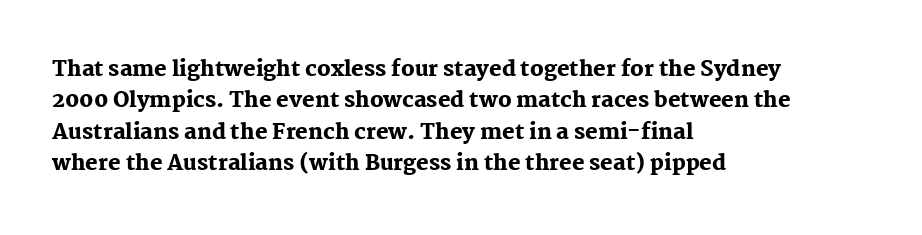
Set as a true bold cut, around the 700 mark. You can tell it's not italic because the verticals are truly vertical. Horizontally, the lines are justified to the leading edge only. Evenly set lines give the paragraph a standard silhouette. Just letters on the line, the space beneath them empty. Compared with typical body copy, the letter spacing here is the same.
